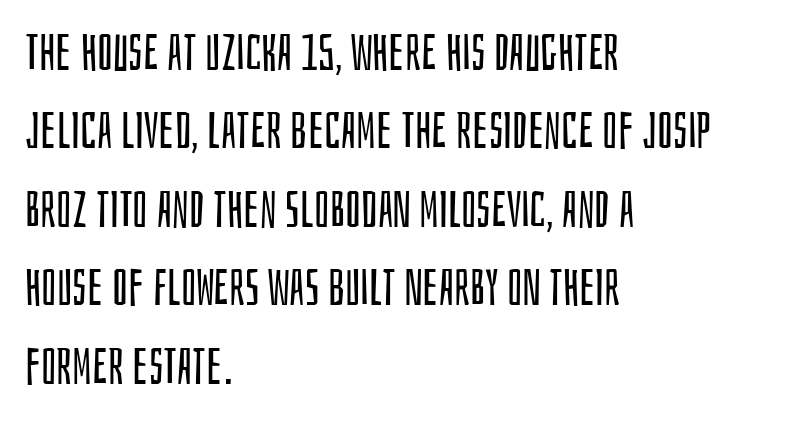
The image shows 50 px regular-weight, condensed sans-serif type, upright; set left-aligned, normal line spacing (1.57x), normal letter spacing, not underlined; low stroke contrast and a large x-height.
